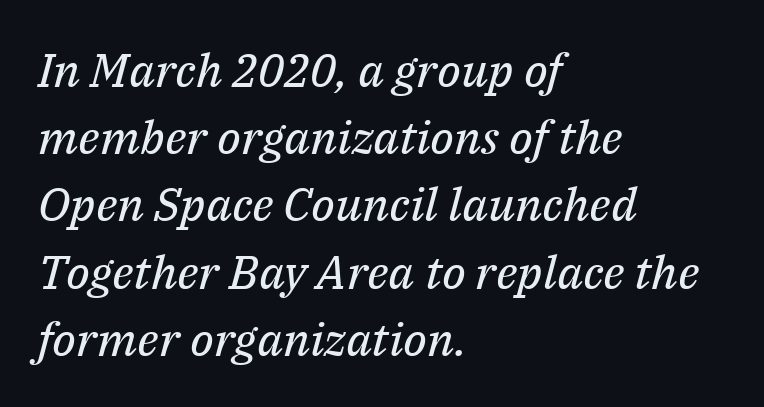
{"serif": "yes", "italic": "yes", "lean": "right", "slant_degrees": 14, "bold": "no", "weight": "regular", "width": "normal", "stroke_contrast": "medium", "x_height": "medium", "monospaced": "no", "underline": "no", "align": "left", "line_spacing": "normal", "line_spacing_ratio": 1.43, "letter_spacing": "normal", "letter_spacing_em": 0.0, "glyph_px": 47}
